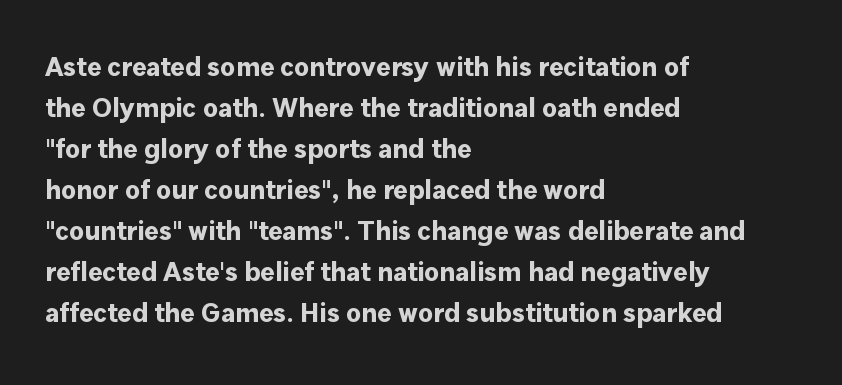
The image shows 27 px bold type, upright; set left-aligned, normal line spacing (1.52x), normal letter spacing, not underlined.
